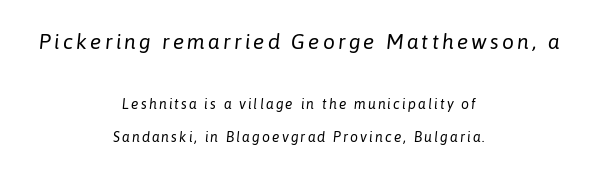
The image shows 21 px text type, italic (leaning right); set centered, loose line spacing (2.34x), not underlined; the first (top) block is 1.5x larger.
